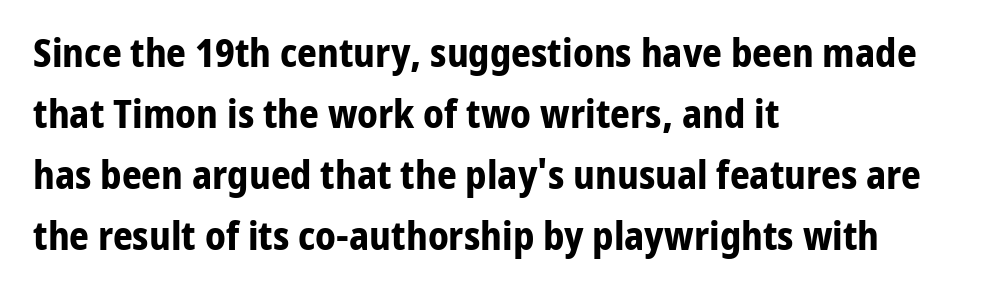
{"serif": "no", "italic": "no", "bold": "yes", "weight": "bold", "width": "normal", "stroke_contrast": "low", "x_height": "medium", "monospaced": "no", "underline": "no", "align": "left", "line_spacing": "normal", "line_spacing_ratio": 1.56, "letter_spacing": "normal", "letter_spacing_em": 0.0, "glyph_px": 39}
